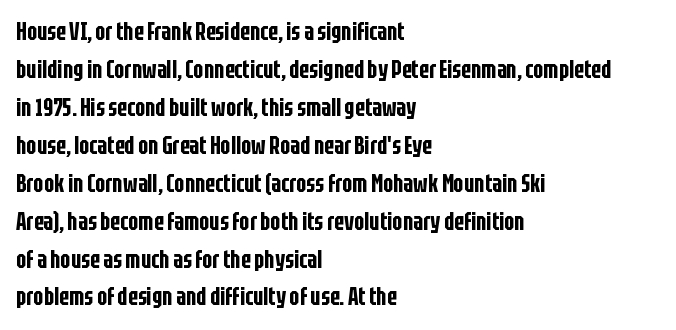
{"italic": "no", "underline": "no", "align": "left", "line_spacing": "normal", "line_spacing_ratio": 1.58, "letter_spacing": "normal", "letter_spacing_em": 0.0, "glyph_px": 24}
